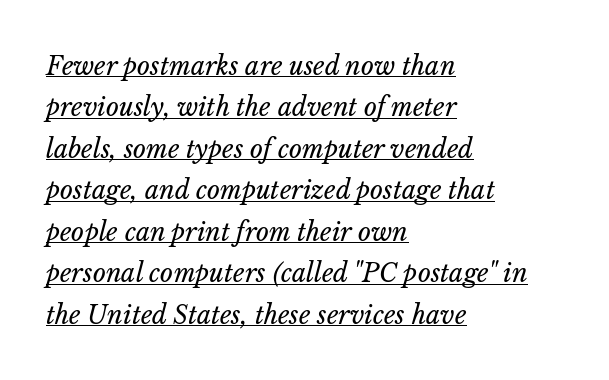
{"italic": "yes", "lean": "right", "slant_degrees": 14, "bold": "no", "underline": "yes", "align": "left", "line_spacing": "normal", "line_spacing_ratio": 1.66, "letter_spacing": "normal", "letter_spacing_em": 0.0, "glyph_px": 25}
